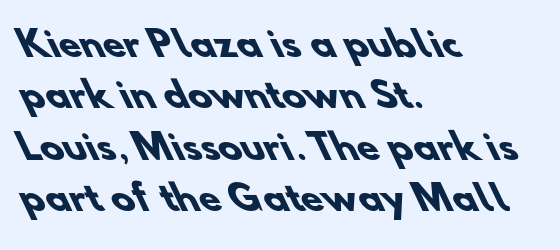
{"serif": "no", "bold": "yes", "weight": "heavy", "width": "normal", "stroke_contrast": "low", "x_height": "small", "monospaced": "no", "underline": "no", "align": "left", "line_spacing": "normal", "line_spacing_ratio": 1.47, "letter_spacing": "normal", "letter_spacing_em": 0.0, "glyph_px": 35}
